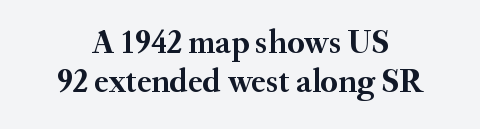
Q: Is the text bold? A: Yes.
Q: Is the text italic (slanted)? A: No, it is upright.
Q: Is the typeface a serif or a sans-serif typeface? A: Serif.
Q: Is the text underlined? A: No.
Q: Is the spacing between letters normal or unusually wide? A: Normal.
Q: Width (condensed, normal, or wide)? A: Normal.
Q: Stroke contrast? A: Medium.
Q: x-height? A: Small.
Q: Monospaced? A: No.
